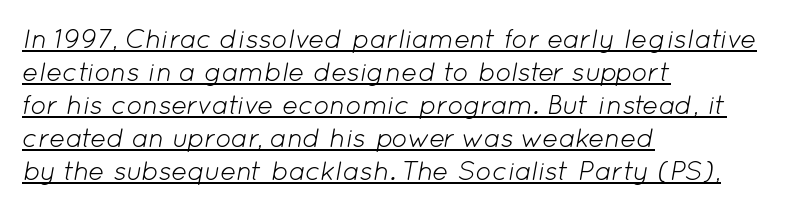
The image shows 27 px text type, italic (leaning right); set left-aligned, line spacing 1.22x, normal letter spacing, underlined.
